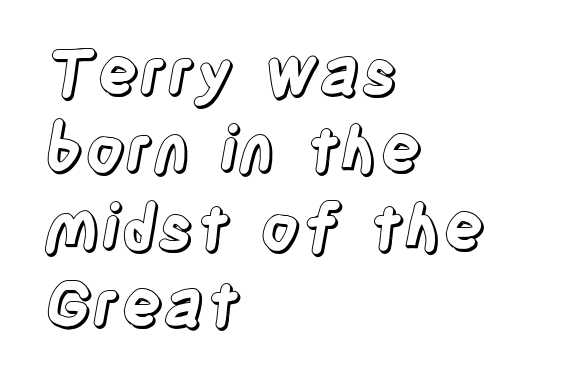
{"width": "condensed", "x_height": "large", "monospaced": "no", "underline": "no", "align": "left", "line_spacing_ratio": 1.23, "letter_spacing": "normal", "letter_spacing_em": 0.0, "glyph_px": 63}
